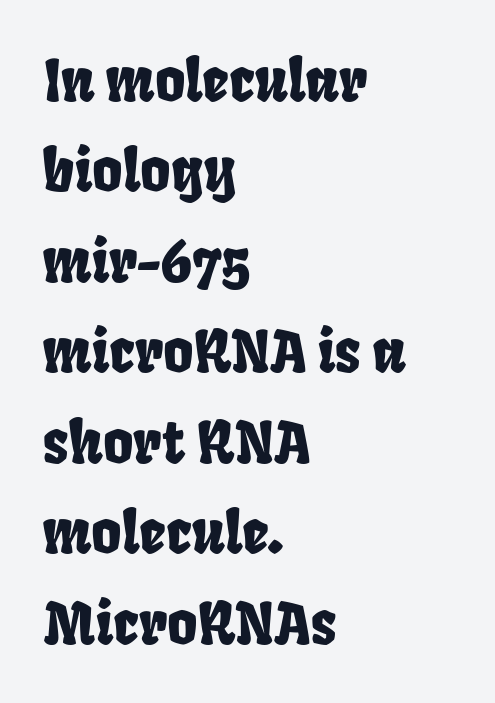
The image shows 58 px condensed sans-serif type; set left-aligned, normal line spacing (1.56x), normal letter spacing, not underlined; low stroke contrast and a large x-height.
